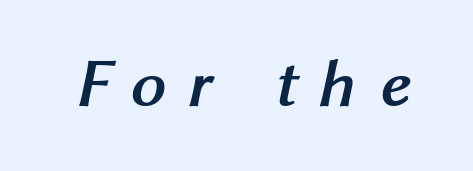
The image shows 69 px semibold sans-serif type; set unusually wide letter spacing (+0.32 em), not underlined; medium stroke contrast and a medium x-height.
